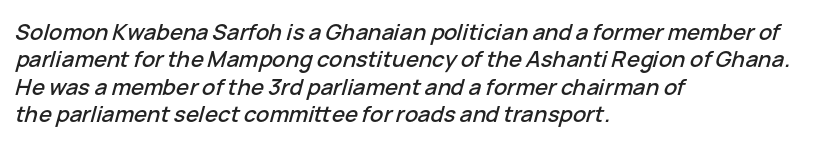
Check the space under the baseline: it is left empty. Short note: letters normally spaced. The line-height multiplier appears to be the usual default. The lines in this sample share a left origin and differ only in where they stop. A typesetter would mark this as italic.
